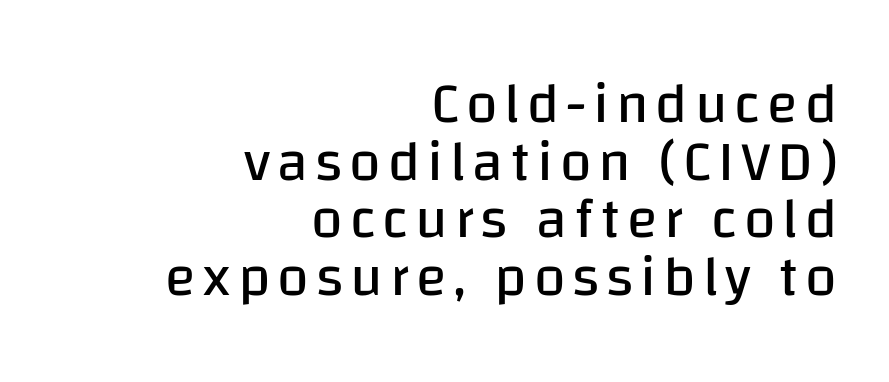
Quick note: not italic, upright. The baseline area is clear. The text was rendered using a sans face with plain stroke endings. Vertically, the passage feels compressed, each row crowding the next.
